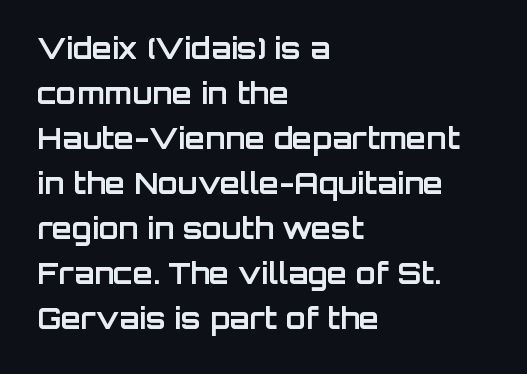
The image shows 29 px bold sans-serif type, upright; set left-aligned, normal line spacing (1.55x), normal letter spacing, not underlined; low stroke contrast and a large x-height.
